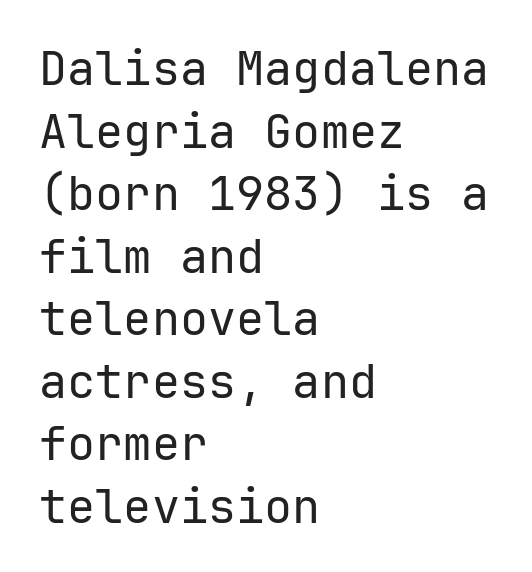
In CSS terms this would be text-align: left. You can tell it's not italic because the verticals are truly vertical. The face used here is a sans, in the tradition of grotesques and geometrics. The space beneath each line is pristine and unruled.
